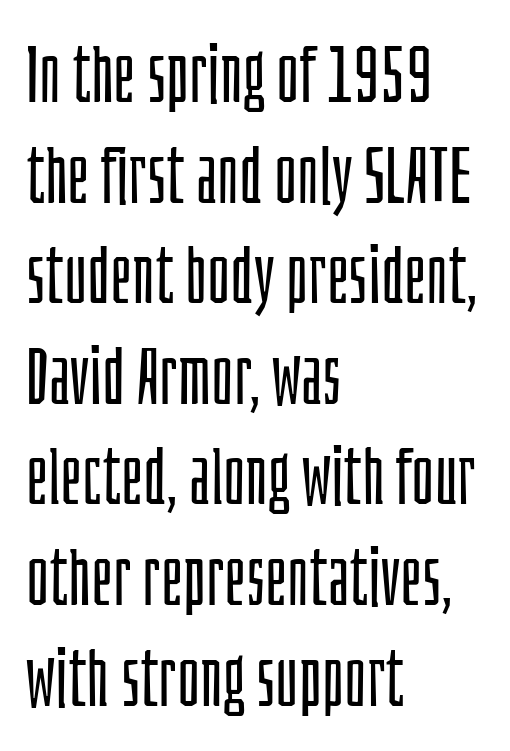
Q: Is the text bold? A: No.
Q: Is the text italic (slanted)? A: No, it is upright.
Q: Is the typeface a serif or a sans-serif typeface? A: Sans-serif.
Q: Is the text underlined? A: No.
Q: How is the paragraph aligned? A: Left-aligned.
Q: Is the spacing between letters normal or unusually wide? A: Normal.
Q: Is the spacing between lines tight, normal or loose? A: Normal.
Q: Width (condensed, normal, or wide)? A: Condensed.
Q: Stroke contrast? A: Low.
Q: x-height? A: Large.
Q: Monospaced? A: No.
